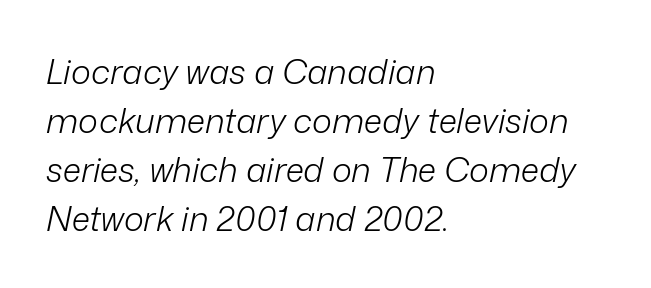
{"italic": "yes", "lean": "right", "slant_degrees": 12, "bold": "no", "weight": "light", "width": "normal", "stroke_contrast": "low", "x_height": "medium", "monospaced": "no", "underline": "no", "align": "left", "line_spacing": "normal", "line_spacing_ratio": 1.44, "letter_spacing": "normal", "letter_spacing_em": 0.0, "glyph_px": 34}
